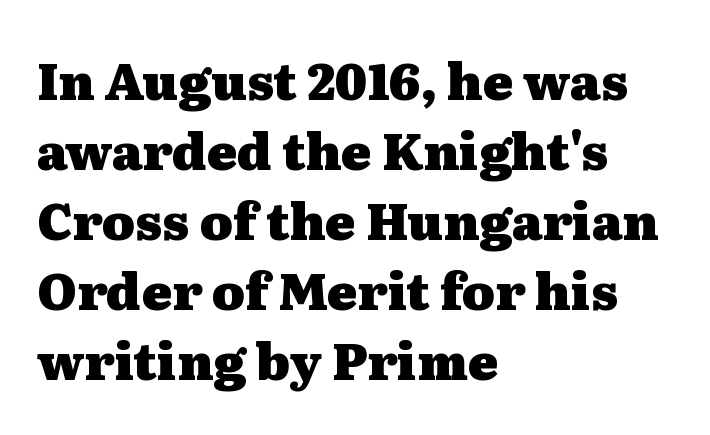
The image shows 50 px heavy, wide serif type, upright; set left-aligned, normal line spacing (1.4x), normal letter spacing, not underlined; medium stroke contrast and a medium x-height.
